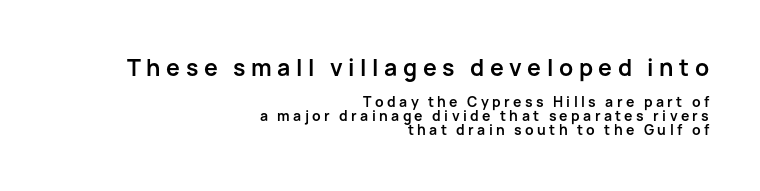
Visually the block forms a straight wall on the right and a jagged coastline on the left. Has an underline been added? It has not. Look at the glyph heights: the upper group is clearly the bigger setting. Reading down the column, the eye jumps only a short way to each next line. Students, this is bold: see how much ink each stroke carries.
